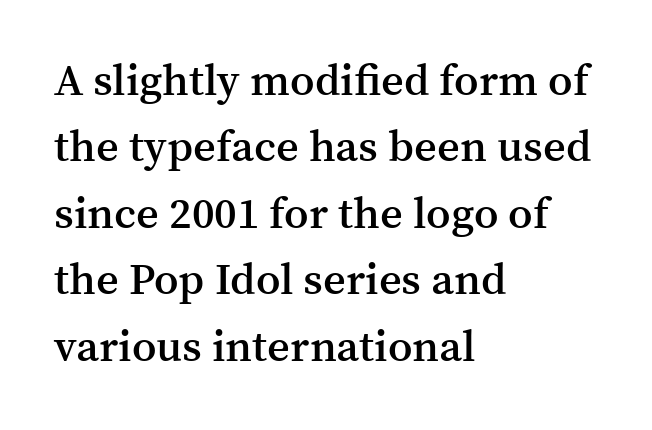
The image shows 44 px semibold serif type, upright; set left-aligned, normal line spacing (1.51x), normal letter spacing, not underlined; medium stroke contrast and a medium x-height.
